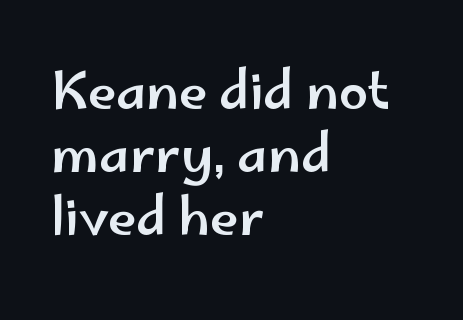
Q: Is the text italic (slanted)? A: No, it is upright.
Q: Is the typeface a serif or a sans-serif typeface? A: Sans-serif.
Q: Is the text underlined? A: No.
Q: How is the paragraph aligned? A: Left-aligned.
Q: Is the spacing between letters normal or unusually wide? A: Normal.
Q: Width (condensed, normal, or wide)? A: Wide.
Q: Stroke contrast? A: Low.
Q: x-height? A: Small.
Q: Monospaced? A: No.
